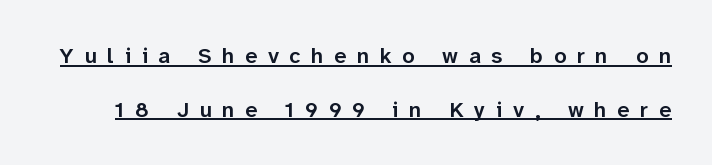
The image shows 22 px text type, upright; set loose line spacing (2.44x), unusually wide letter spacing (+0.48 em), underlined.
